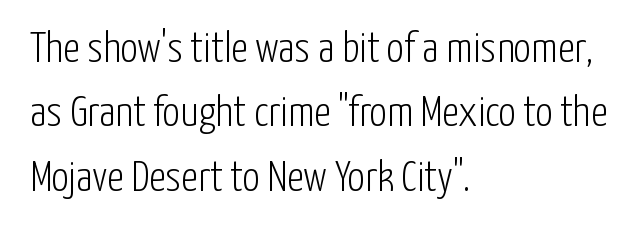
The image shows 43 px light, condensed sans-serif type, upright; set left-aligned, normal line spacing (1.5x), normal letter spacing, not underlined; low stroke contrast and a medium x-height.
